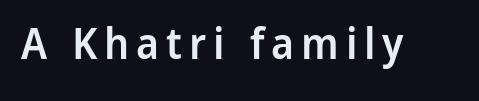
The font's upright variant was chosen for this text. Each letter keeps its own natural width here, so spacing adapts to shape. The typesetting leans somewhat heavy: a semibold. This rendering employs a face without finishing strokes, i.e., a sans-serif.
